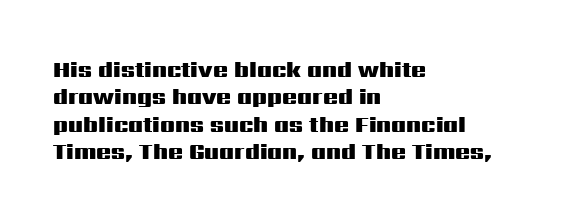
Q: Is the text bold? A: Yes.
Q: Is the text italic (slanted)? A: No, it is upright.
Q: Is the text underlined? A: No.
Q: How is the paragraph aligned? A: Left-aligned.
Q: Is the spacing between letters normal or unusually wide? A: Normal.
Q: Is the spacing between lines tight, normal or loose? A: Normal.
